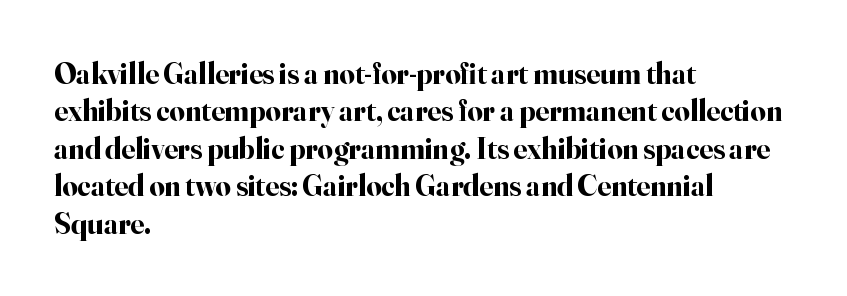
Does the type have serifs? Yes, each stem ends in a small foot. These lines sit exactly where default settings would place them. Italic: no, the glyphs are upright roman. What stands out about the letter spacing? Nothing — it is the standard amount. The letters advance in unequal steps, a hallmark of proportional type. Letters rest on an invisible, unmarked baseline.
